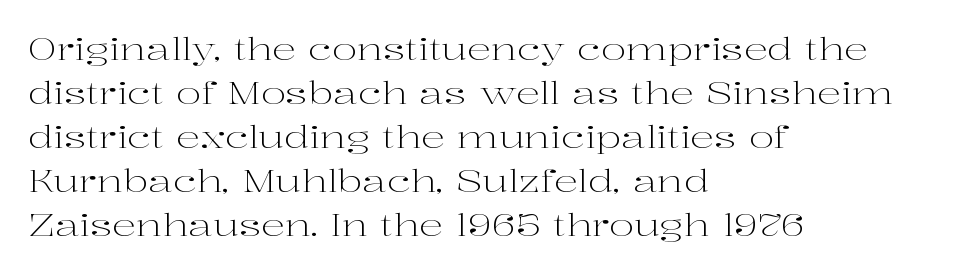
The image shows 30 px light, wide serif type, upright; set left-aligned, normal line spacing (1.47x), normal letter spacing, not underlined; high stroke contrast and a medium x-height.
